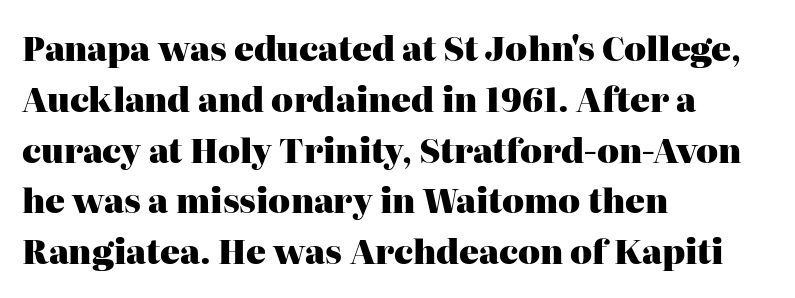
{"serif": "yes", "italic": "no", "bold": "yes", "weight": "heavy", "width": "normal", "stroke_contrast": "high", "x_height": "medium", "monospaced": "no", "underline": "no", "align": "left", "line_spacing": "normal", "line_spacing_ratio": 1.54, "letter_spacing": "normal", "letter_spacing_em": 0.0, "glyph_px": 33}
